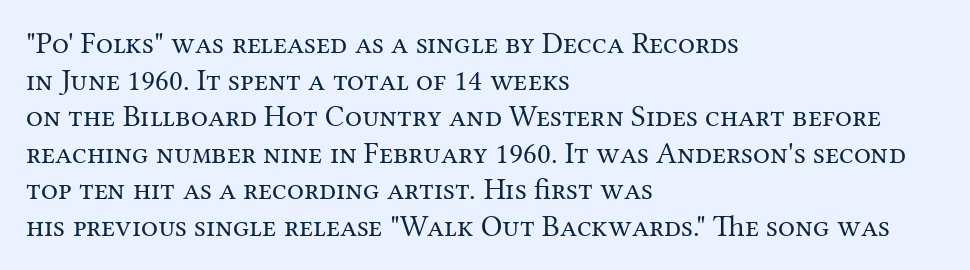
{"serif": "yes", "italic": "no", "bold": "no", "weight": "regular", "width": "normal", "stroke_contrast": "medium", "x_height": "medium", "monospaced": "no", "underline": "no", "align": "left", "line_spacing_ratio": 1.22, "letter_spacing": "normal", "letter_spacing_em": 0.0, "glyph_px": 30}
